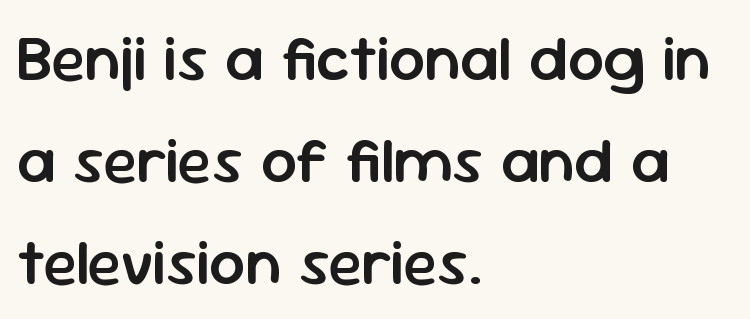
Is this a fixed-width face? No — the glyphs have proportional, varying widths. What kind of face is this? One without serifs — a sans. Students, this is semibold: more ink than regular, less than bold. Is the letter spacing exaggerated? No — it looks like the ordinary default. Lines of text with bare space underneath.
